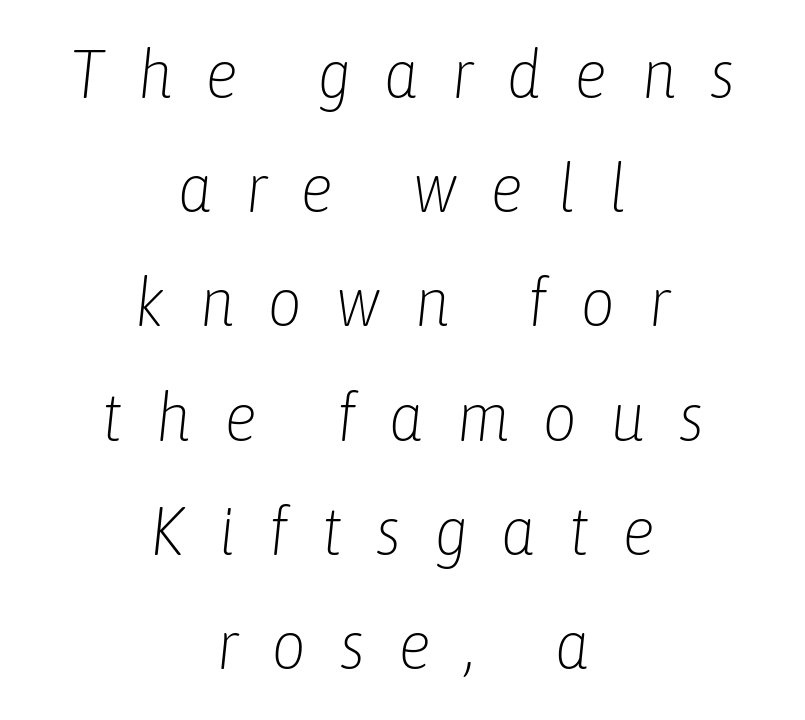
These glyphs show unthickened strokes, regular width or finer. The whitespace from short lines is split evenly between both sides. Caption: expanded tracking, letters set apart. An italicized treatment has been applied to the whole sample. Character widths vary here, with narrow letters taking less room than wide ones.
